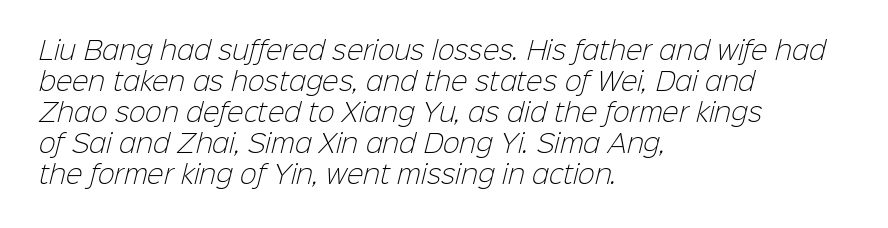
{"bold": "no", "underline": "no", "align": "left", "line_spacing_ratio": 1.24, "letter_spacing": "normal", "letter_spacing_em": 0.0, "glyph_px": 25}
